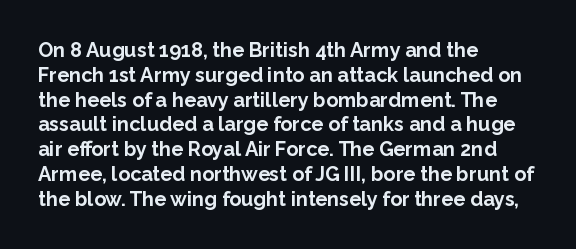
Q: Is the text bold? A: Yes.
Q: Is the text italic (slanted)? A: No, it is upright.
Q: Is the text underlined? A: No.
Q: How is the paragraph aligned? A: Left-aligned.
Q: Is the spacing between letters normal or unusually wide? A: Normal.
